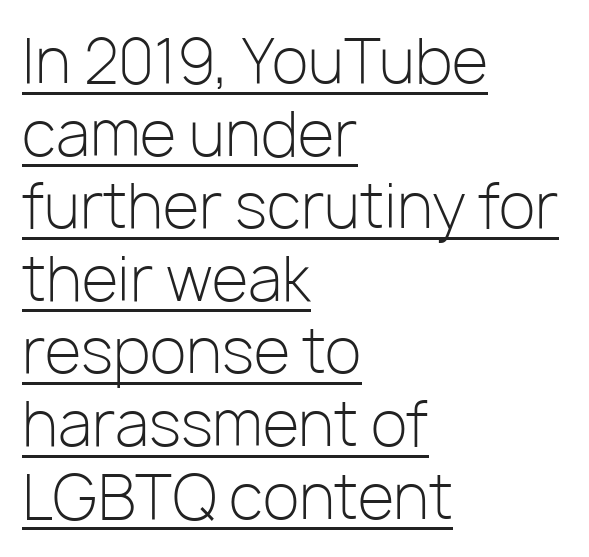
Q: Is the text bold? A: No.
Q: Is the text italic (slanted)? A: No, it is upright.
Q: Is the typeface a serif or a sans-serif typeface? A: Sans-serif.
Q: Is the text underlined? A: Yes.
Q: How is the paragraph aligned? A: Left-aligned.
Q: Is the spacing between letters normal or unusually wide? A: Normal.
Q: Width (condensed, normal, or wide)? A: Normal.
Q: Stroke contrast? A: Low.
Q: x-height? A: Medium.
Q: Monospaced? A: No.
